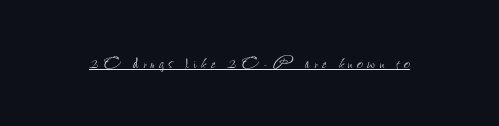
Q: Is the text bold? A: No.
Q: Is the text italic (slanted)? A: Yes.
Q: Is the text underlined? A: Yes.
Q: Is the spacing between letters normal or unusually wide? A: Unusually wide.
